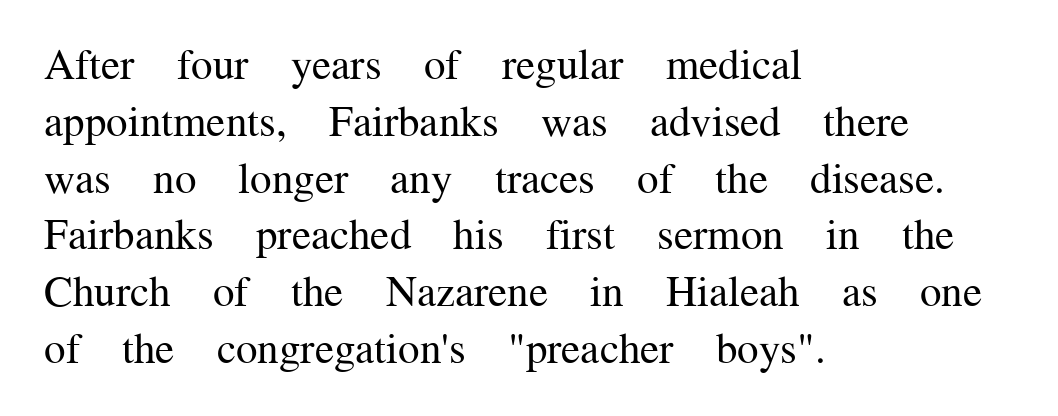
Q: Is the text bold? A: No.
Q: Is the text italic (slanted)? A: No, it is upright.
Q: Is the typeface a serif or a sans-serif typeface? A: Serif.
Q: Is the text underlined? A: No.
Q: How is the paragraph aligned? A: Left-aligned.
Q: Is the spacing between letters normal or unusually wide? A: Normal.
Q: Is the spacing between lines tight, normal or loose? A: Normal.
Q: Width (condensed, normal, or wide)? A: Normal.
Q: Stroke contrast? A: Medium.
Q: x-height? A: Medium.
Q: Monospaced? A: No.
